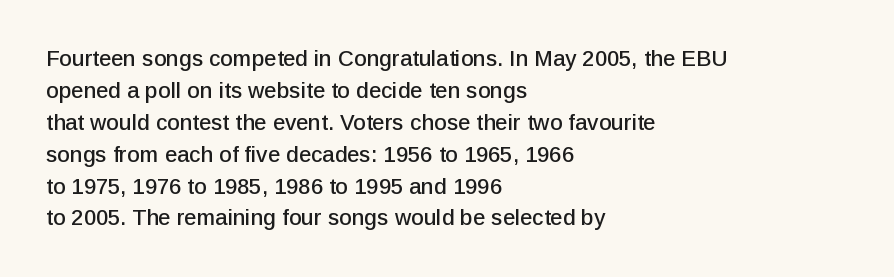
Q: Is the text italic (slanted)? A: No, it is upright.
Q: Is the text underlined? A: No.
Q: How is the paragraph aligned? A: Left-aligned.
Q: Is the spacing between letters normal or unusually wide? A: Normal.
Q: Is the spacing between lines tight, normal or loose? A: Normal.
